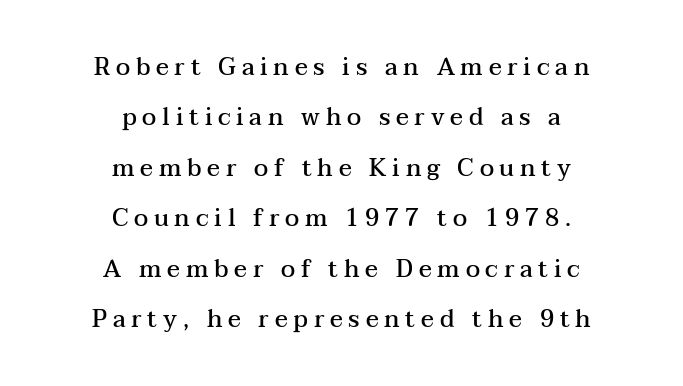
Weight: semibold (demi). Both edges are ragged and mirror each other, which tells us the setting is centered. The rendering inserts visible extra space after every character. Quick note: interline space is abundant. Posture: straight, roman, zero tilt.
